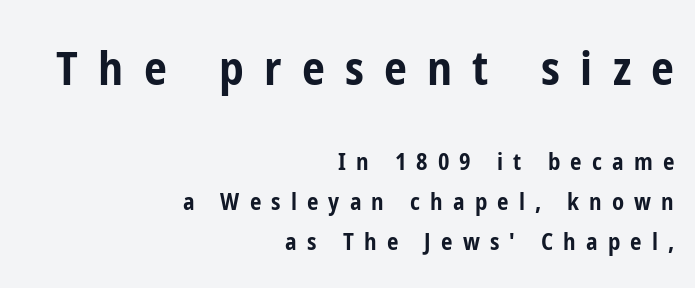
The image shows 46 px bold, condensed sans-serif type, upright; set right-aligned, line spacing 1.74x, unusually wide letter spacing (+0.44 em), not underlined; the first (top) block is 2.0x larger; low stroke contrast and a medium x-height.
